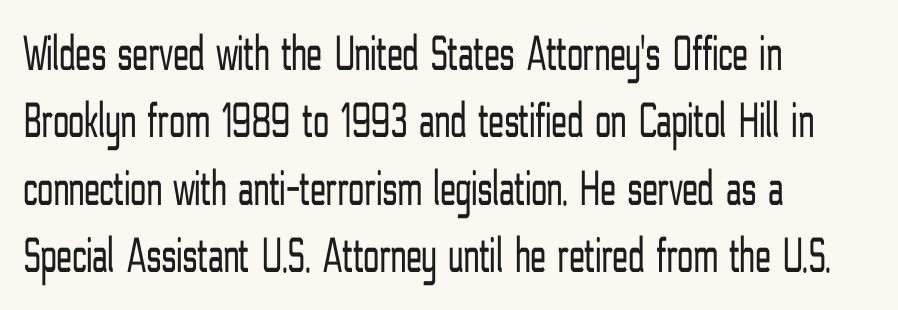
{"serif": "no", "italic": "no", "bold": "no", "weight": "light", "width": "condensed", "stroke_contrast": "low", "x_height": "medium", "monospaced": "no", "underline": "no", "align": "left", "line_spacing": "normal", "line_spacing_ratio": 1.32, "letter_spacing": "normal", "letter_spacing_em": 0.0, "glyph_px": 51}
